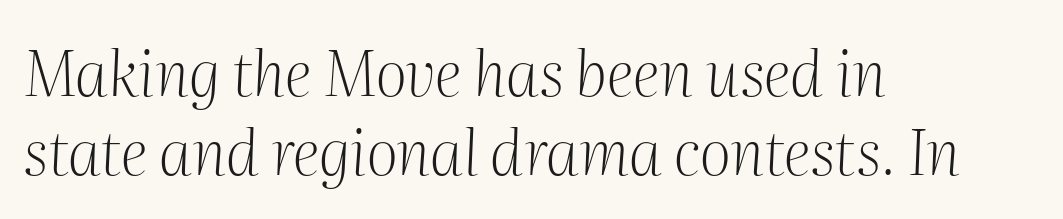
Q: Is the text bold? A: No.
Q: Is the text italic (slanted)? A: Yes, it leans right by about 2 degrees.
Q: Is the typeface a serif or a sans-serif typeface? A: Serif.
Q: Is the text underlined? A: No.
Q: How is the paragraph aligned? A: Left-aligned.
Q: Is the spacing between letters normal or unusually wide? A: Normal.
Q: Is the spacing between lines tight, normal or loose? A: Normal.
Q: Width (condensed, normal, or wide)? A: Normal.
Q: Stroke contrast? A: Medium.
Q: x-height? A: Medium.
Q: Monospaced? A: No.
